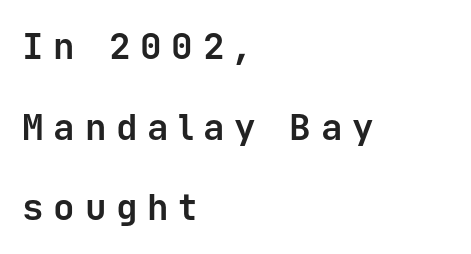
Q: Is the text bold? A: Yes.
Q: Is the text italic (slanted)? A: No, it is upright.
Q: Is the typeface a serif or a sans-serif typeface? A: Sans-serif.
Q: Is the text underlined? A: No.
Q: How is the paragraph aligned? A: Left-aligned.
Q: Is the spacing between letters normal or unusually wide? A: Unusually wide.
Q: Is the spacing between lines tight, normal or loose? A: Loose.
Q: Width (condensed, normal, or wide)? A: Normal.
Q: Stroke contrast? A: Low.
Q: x-height? A: Medium.
Q: Monospaced? A: Yes.
